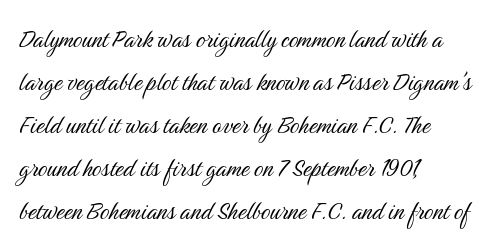
The block of text has a typical density, with ordinary space between rows. These lines keep a tight, regular rhythm from letter to letter. Underlining? Definitely not there. The typesetter chose a ragged-right arrangement here.
